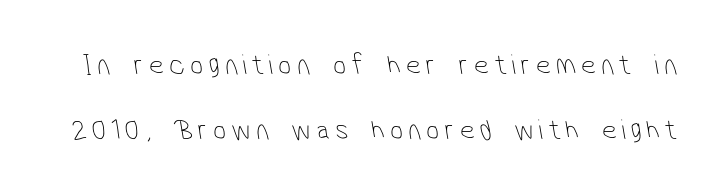
The image shows 29 px thin, condensed sans-serif type; set loose line spacing (2.25x), not underlined; low stroke contrast and a medium x-height.
